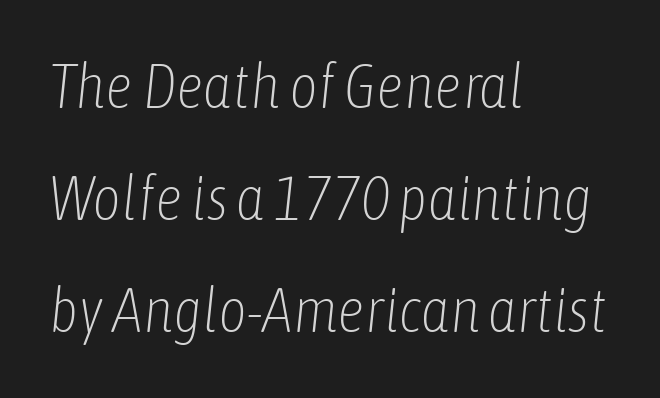
{"italic": "yes", "lean": "right", "slant_degrees": 6, "bold": "no", "weight": "light", "width": "condensed", "stroke_contrast": "low", "x_height": "medium", "monospaced": "no", "underline": "no", "align": "left", "line_spacing_ratio": 1.81, "letter_spacing": "normal", "letter_spacing_em": 0.0, "glyph_px": 62}
